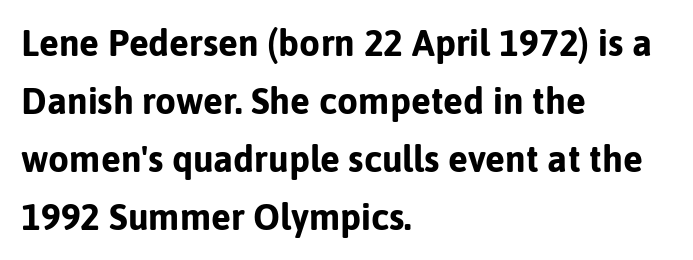
{"serif": "no", "italic": "no", "bold": "yes", "weight": "bold", "width": "normal", "stroke_contrast": "low", "x_height": "medium", "monospaced": "no", "underline": "no", "align": "left", "line_spacing": "normal", "line_spacing_ratio": 1.57, "letter_spacing": "normal", "letter_spacing_em": 0.0, "glyph_px": 37}
